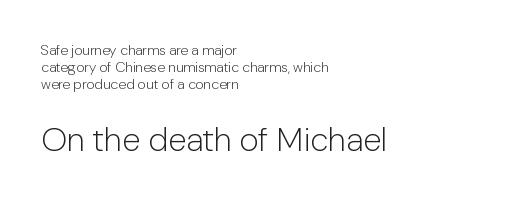
The image shows 33 px light sans-serif type, upright; set left-aligned, line spacing 1.21x, normal letter spacing, not underlined; the second (bottom) block is 2.36x larger; low stroke contrast and a medium x-height.
